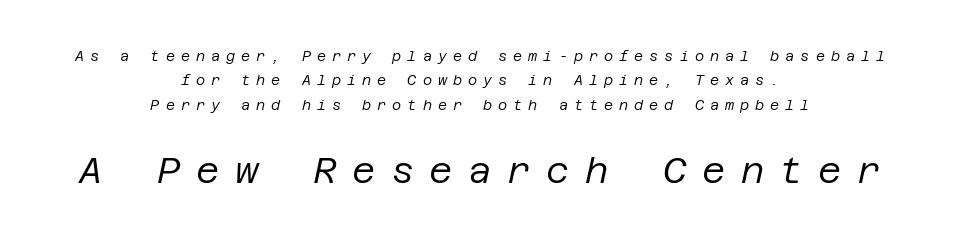
{"italic": "yes", "lean": "right", "slant_degrees": 12, "bold": "no", "weight": "regular", "width": "normal", "stroke_contrast": "low", "x_height": "large", "underline": "no", "align": "center", "line_spacing_ratio": 1.74, "letter_spacing": "wide", "letter_spacing_em": 0.43, "larger_block": "second", "size_ratio": 2.57, "glyph_px": 36}
